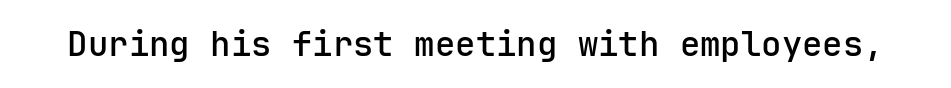
Q: Is the text bold? A: Semi-bold.
Q: Is the text italic (slanted)? A: No, it is upright.
Q: Is the typeface a serif or a sans-serif typeface? A: Sans-serif.
Q: Is the text underlined? A: No.
Q: Is the spacing between letters normal or unusually wide? A: Normal.
Q: Width (condensed, normal, or wide)? A: Normal.
Q: Stroke contrast? A: Low.
Q: x-height? A: Medium.
